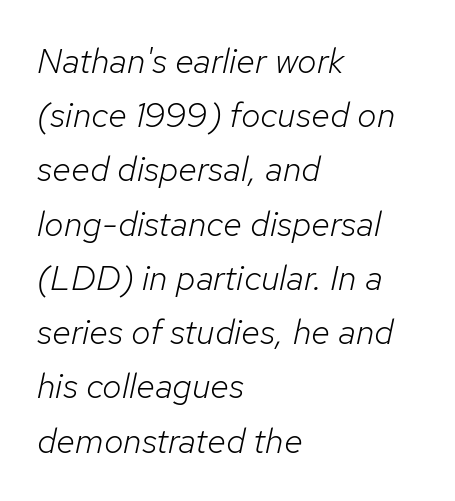
The image shows 35 px light type, italic (leaning right); set left-aligned, normal line spacing (1.55x), normal letter spacing, not underlined; low stroke contrast and a medium x-height.
